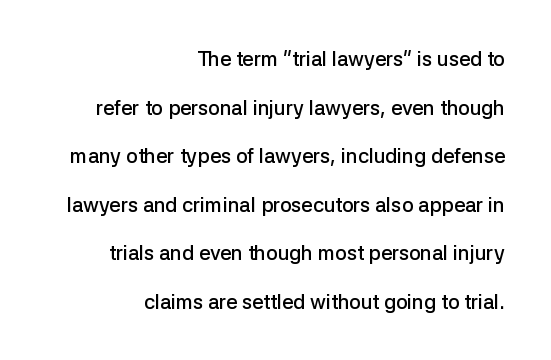
Q: Is the text bold? A: Semi-bold.
Q: Is the text italic (slanted)? A: No, it is upright.
Q: Is the text underlined? A: No.
Q: How is the paragraph aligned? A: Right-aligned.
Q: Is the spacing between letters normal or unusually wide? A: Normal.
Q: Is the spacing between lines tight, normal or loose? A: Loose.
